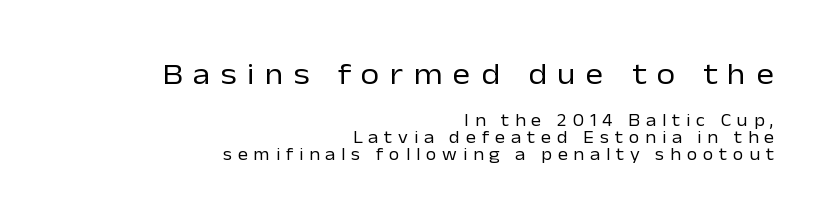
Think standard paragraph weight, or any step lighter than that. Each letter keeps its own natural width here, so spacing adapts to shape. A typesetter would call this leading minimal, almost set solid. No italicization has been applied; the sample stays upright. Caption: expanded tracking, letters set apart.
